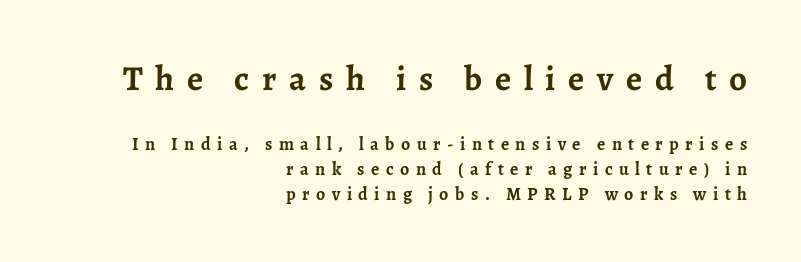
The image shows 35 px semibold serif type, upright; set right-aligned, normal line spacing (1.4x), unusually wide letter spacing (+0.36 em), not underlined; the first (top) block is 1.94x larger; low stroke contrast and a medium x-height.
